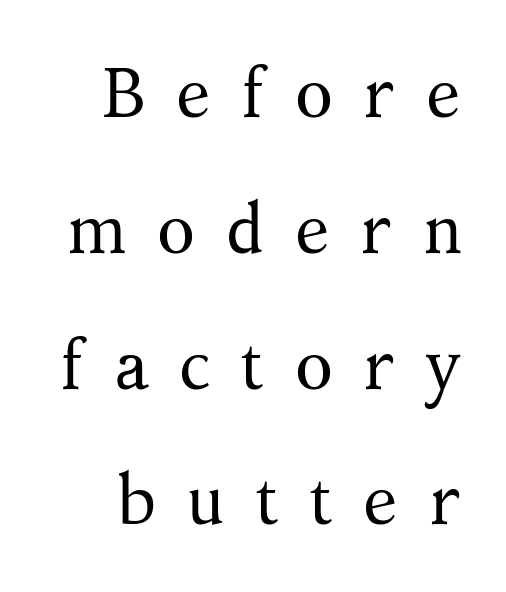
Whoever set this chose breathing room over compactness in the vertical rhythm. Are there feet on the stems? There are — it's a serif. Each letter keeps its own natural width here, so spacing adapts to shape. Just letters on the line, the space beneath them empty. Caption: face not bold, strokes unweighted. How are the letters spaced? Widely, with obvious added tracking.
